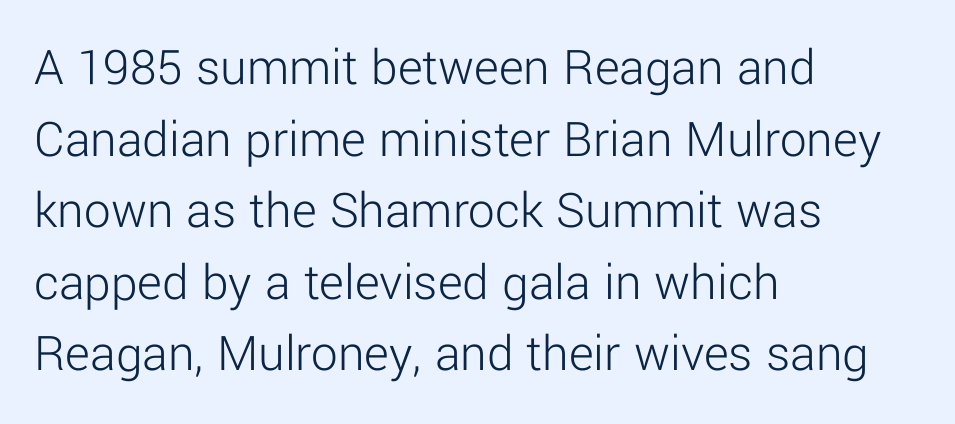
{"serif": "no", "italic": "no", "bold": "no", "weight": "light", "width": "normal", "stroke_contrast": "low", "x_height": "medium", "monospaced": "no", "underline": "no", "align": "left", "line_spacing": "normal", "line_spacing_ratio": 1.35, "letter_spacing": "normal", "letter_spacing_em": 0.0, "glyph_px": 53}
